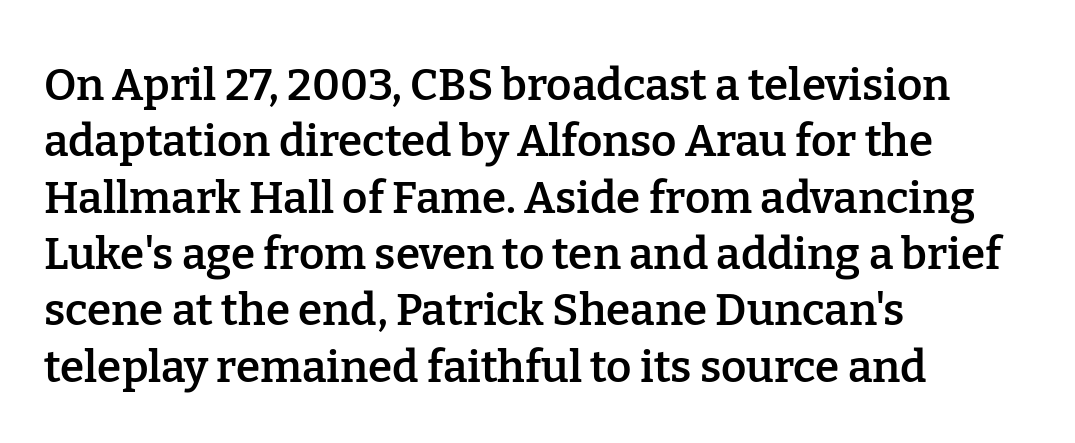
The image shows 44 px semibold serif type, upright; set left-aligned, normal line spacing (1.28x), normal letter spacing, not underlined; low stroke contrast and a medium x-height.
